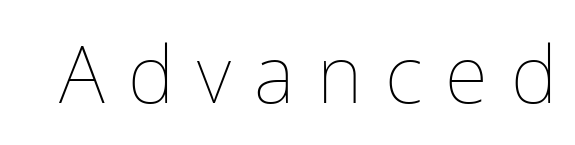
Q: Is the text bold? A: No.
Q: Is the text italic (slanted)? A: No, it is upright.
Q: Is the text underlined? A: No.
Q: Is the spacing between letters normal or unusually wide? A: Unusually wide.
Q: Width (condensed, normal, or wide)? A: Normal.
Q: Stroke contrast? A: Low.
Q: x-height? A: Medium.
Q: Monospaced? A: No.
